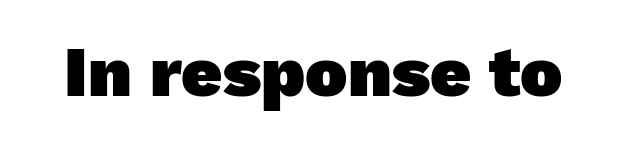
{"serif": "no", "bold": "yes", "weight": "heavy", "width": "normal", "stroke_contrast": "low", "x_height": "medium", "monospaced": "no", "underline": "no", "letter_spacing": "normal", "letter_spacing_em": 0.0, "glyph_px": 71}
